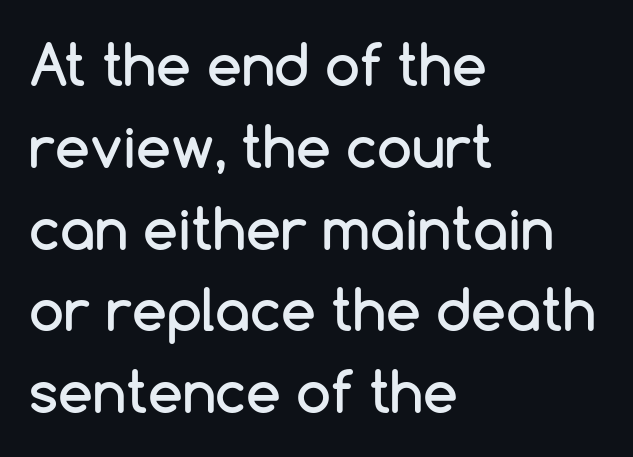
The image shows 56 px sans-serif type, upright; set left-aligned, normal line spacing (1.46x), normal letter spacing, not underlined; low stroke contrast and a medium x-height.
